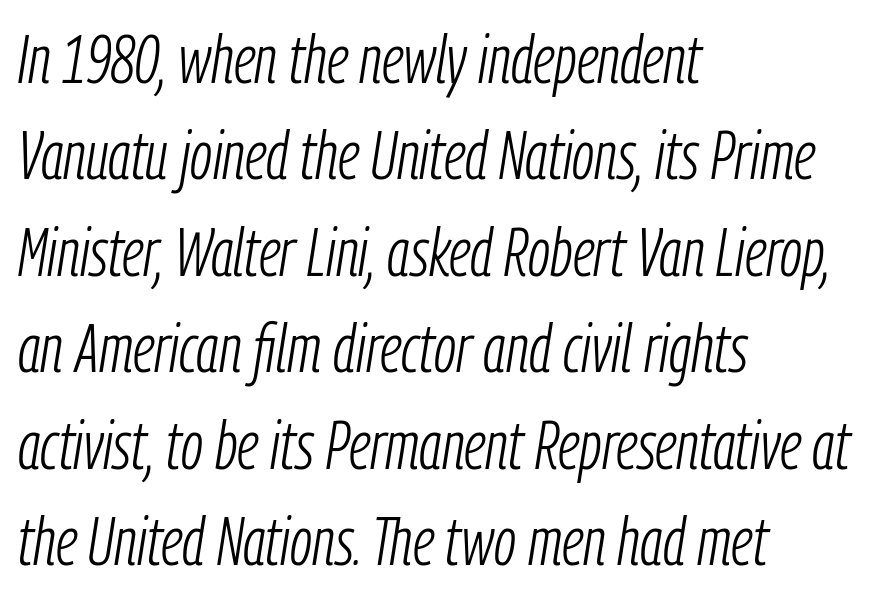
{"italic": "yes", "lean": "right", "slant_degrees": 9, "bold": "no", "weight": "light", "width": "condensed", "stroke_contrast": "low", "x_height": "medium", "monospaced": "no", "underline": "no", "align": "left", "line_spacing": "normal", "line_spacing_ratio": 1.44, "letter_spacing": "normal", "letter_spacing_em": 0.0, "glyph_px": 67}
